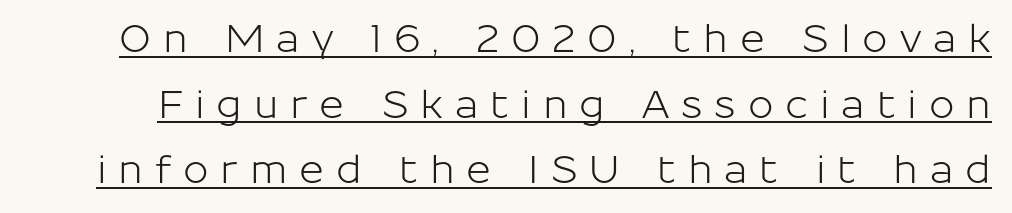
{"serif": "no", "italic": "no", "width": "normal", "stroke_contrast": "low", "x_height": "medium", "monospaced": "no", "underline": "yes", "line_spacing_ratio": 1.73, "letter_spacing": "wide", "letter_spacing_em": 0.31, "glyph_px": 38}
